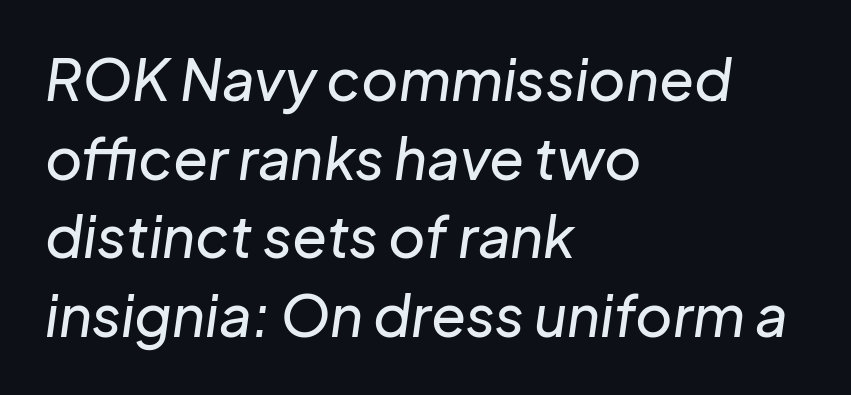
Q: Is the text italic (slanted)? A: Yes, it leans right by about 8 degrees.
Q: Is the text underlined? A: No.
Q: How is the paragraph aligned? A: Left-aligned.
Q: Is the spacing between letters normal or unusually wide? A: Normal.
Q: Is the spacing between lines tight, normal or loose? A: Normal.
Q: Width (condensed, normal, or wide)? A: Normal.
Q: Stroke contrast? A: Low.
Q: x-height? A: Medium.
Q: Monospaced? A: No.
